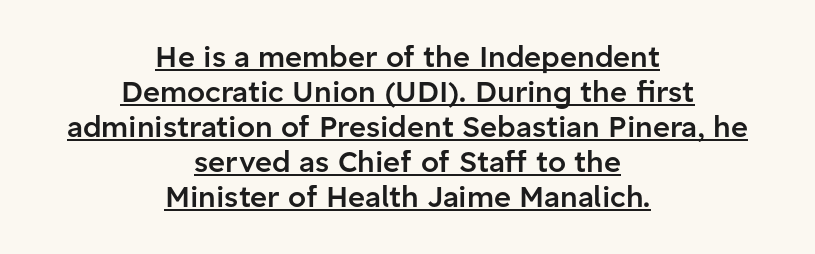
Serifs: no, the terminals of the letterforms are clean. Heft: intermediate — a semibold. Leftover space on each line is divided equally before and after the words. Think of a printed novel: that variable character pitch is what you see here. The typography opts for an upright posture over an oblique one.
